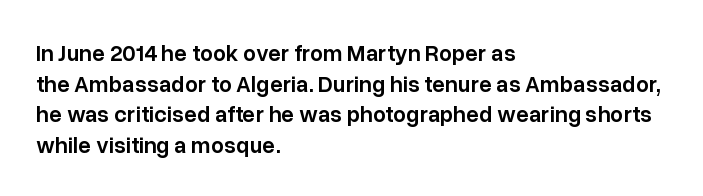
Q: Is the text bold? A: Semi-bold.
Q: Is the text italic (slanted)? A: No, it is upright.
Q: Is the text underlined? A: No.
Q: How is the paragraph aligned? A: Left-aligned.
Q: Is the spacing between letters normal or unusually wide? A: Normal.
Q: Is the spacing between lines tight, normal or loose? A: Normal.
